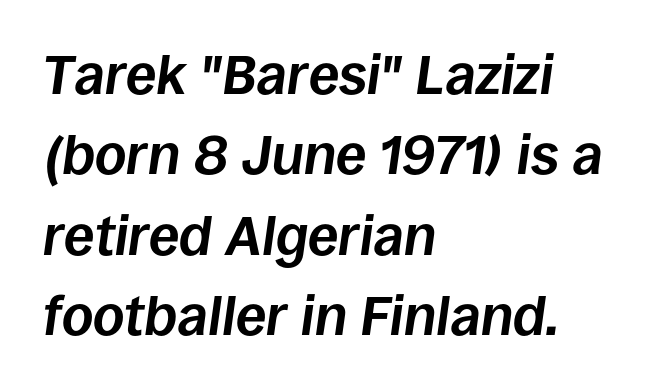
Q: Is the text bold? A: Yes.
Q: Is the text italic (slanted)? A: Yes, it leans right by about 8 degrees.
Q: Is the text underlined? A: No.
Q: How is the paragraph aligned? A: Left-aligned.
Q: Is the spacing between letters normal or unusually wide? A: Normal.
Q: Is the spacing between lines tight, normal or loose? A: Normal.
Q: Width (condensed, normal, or wide)? A: Normal.
Q: Stroke contrast? A: Low.
Q: x-height? A: Large.
Q: Monospaced? A: No.
